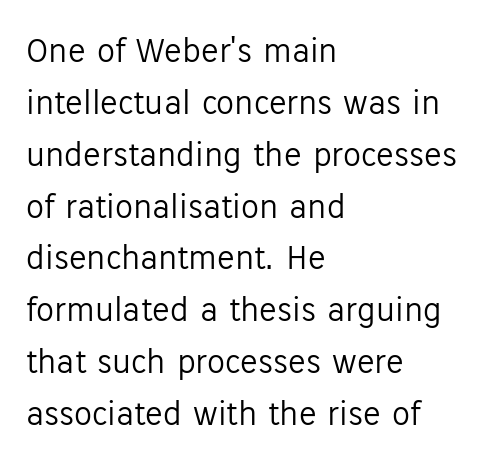
The image shows 36 px light sans-serif type, upright; set left-aligned, normal line spacing (1.44x), normal letter spacing, not underlined; low stroke contrast and a medium x-height.
